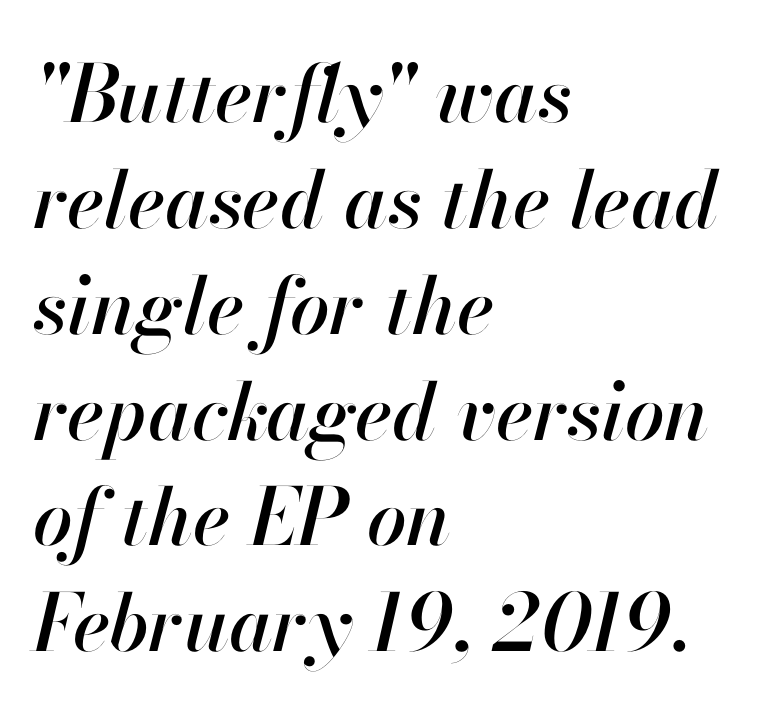
Q: Is the text italic (slanted)? A: Yes, it leans right by about 13 degrees.
Q: Is the text underlined? A: No.
Q: How is the paragraph aligned? A: Left-aligned.
Q: Is the spacing between letters normal or unusually wide? A: Normal.
Q: Is the spacing between lines tight, normal or loose? A: Normal.
Q: Width (condensed, normal, or wide)? A: Normal.
Q: Stroke contrast? A: High.
Q: x-height? A: Small.
Q: Monospaced? A: No.
